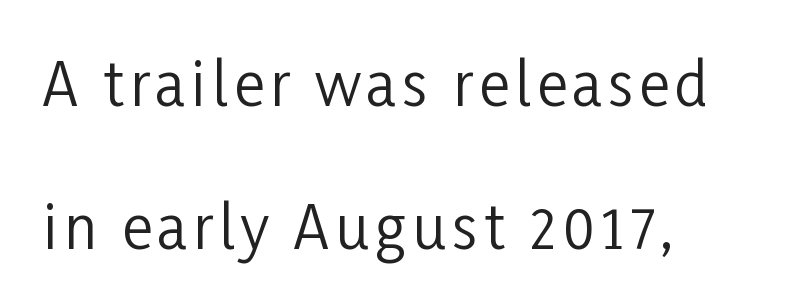
{"serif": "no", "italic": "no", "bold": "no", "weight": "regular", "width": "condensed", "stroke_contrast": "low", "x_height": "medium", "monospaced": "no", "underline": "no", "align": "left", "line_spacing": "loose", "line_spacing_ratio": 2.42, "glyph_px": 59}
